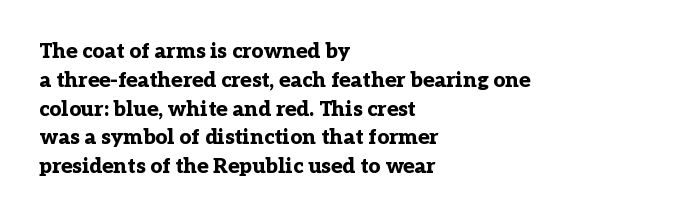
Leftover space on each line is placed entirely after the last word. The baseline area is clear. Tracking value appears to be zero — textbook default spacing. Is the type bold? Yes — the strokes are clearly thick and heavy.
